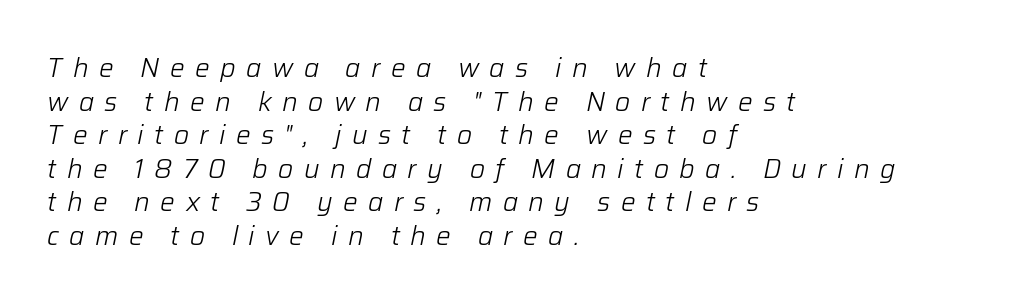
No word sits above an underline. Style check: oblique. Characters follow at a spacing far wider than the type designer built in. The passage shown stacks its lines at a standard gap. The weight would be labelled regular, book, light, or lighter still. Line beginnings align vertically; line endings do not.
